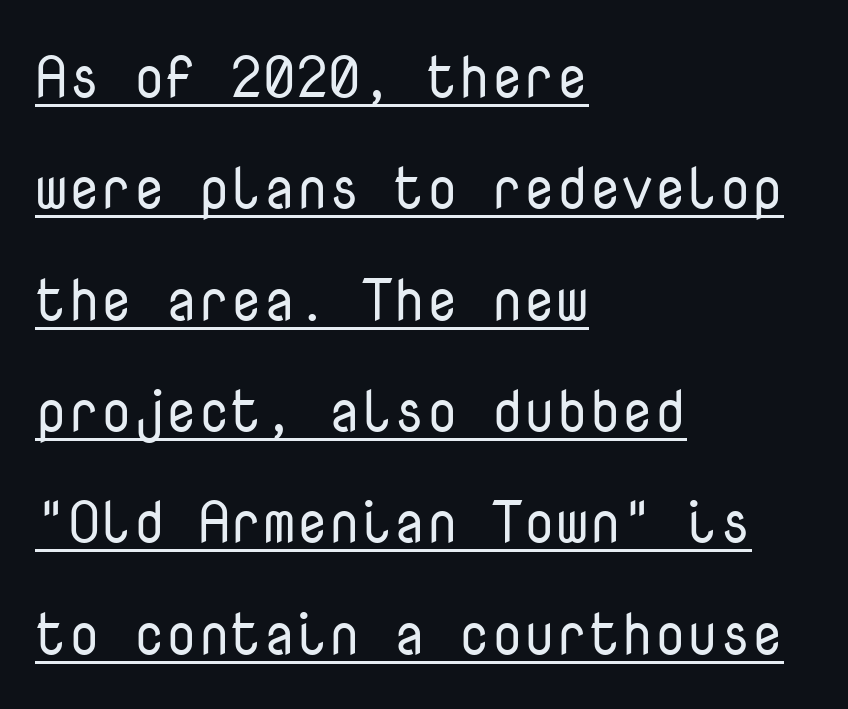
Q: Is the text bold? A: No.
Q: Is the text italic (slanted)? A: No, it is upright.
Q: Is the typeface a serif or a sans-serif typeface? A: Sans-serif.
Q: Is the text underlined? A: Yes.
Q: How is the paragraph aligned? A: Left-aligned.
Q: Is the spacing between letters normal or unusually wide? A: Normal.
Q: Is the spacing between lines tight, normal or loose? A: Loose.
Q: Width (condensed, normal, or wide)? A: Normal.
Q: Stroke contrast? A: Low.
Q: x-height? A: Medium.
Q: Monospaced? A: Yes.
